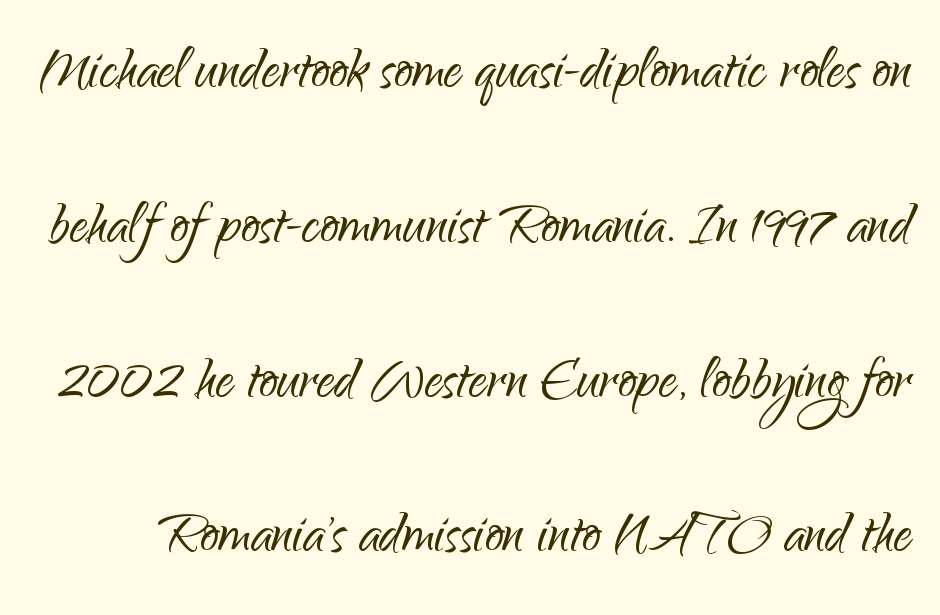
Q: Is the text bold? A: No.
Q: Is the text italic (slanted)? A: Yes.
Q: Is the typeface a serif or a sans-serif typeface? A: Sans-serif.
Q: Is the text underlined? A: No.
Q: Is the spacing between letters normal or unusually wide? A: Normal.
Q: Is the spacing between lines tight, normal or loose? A: Loose.
Q: Width (condensed, normal, or wide)? A: Normal.
Q: Stroke contrast? A: Low.
Q: x-height? A: Small.
Q: Monospaced? A: No.
